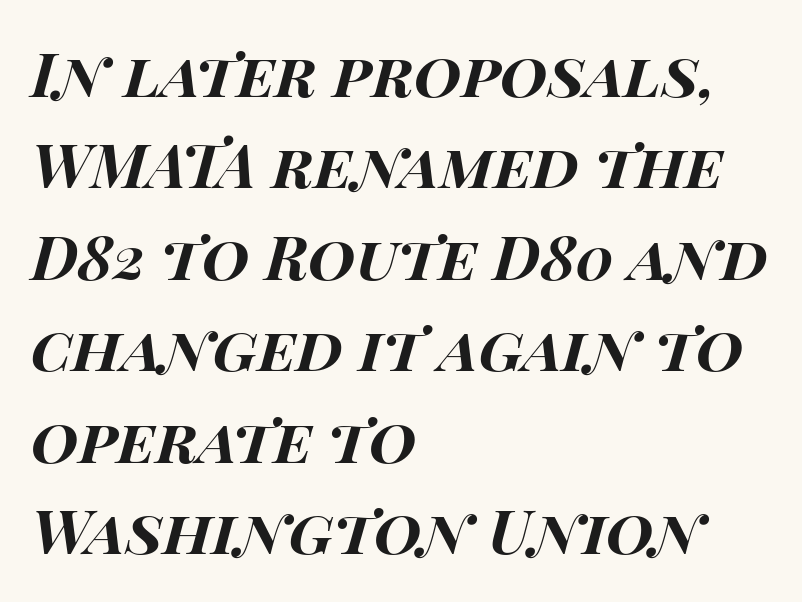
Has an underline been added? It has not. The tracking reads as untouched default to a designer's eye. Notice how thick the strokes are: this is what a full bold looks like. The letters advance in unequal steps, a hallmark of proportional type. The face used here has a pronounced slope to its letters.
